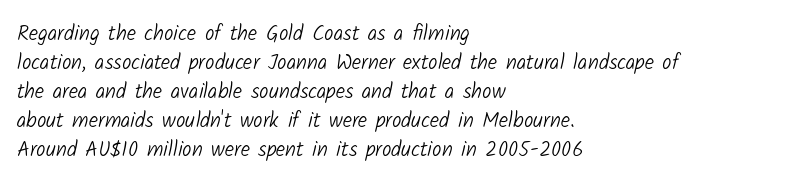
Q: Is the text bold? A: No.
Q: Is the text underlined? A: No.
Q: How is the paragraph aligned? A: Left-aligned.
Q: Is the spacing between letters normal or unusually wide? A: Normal.
Q: Is the spacing between lines tight, normal or loose? A: Normal.
